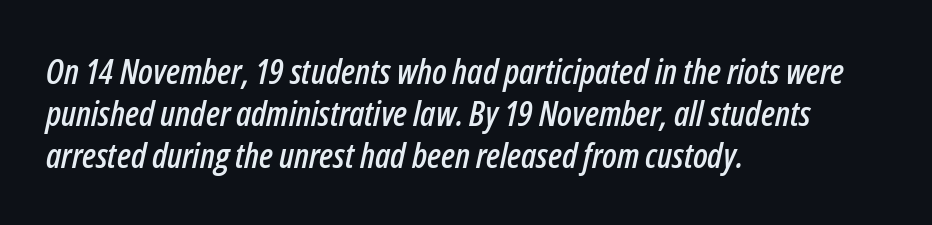
The image shows 35 px condensed type, italic (leaning right); set left-aligned, line spacing 1.2x, normal letter spacing, not underlined; low stroke contrast and a medium x-height.
